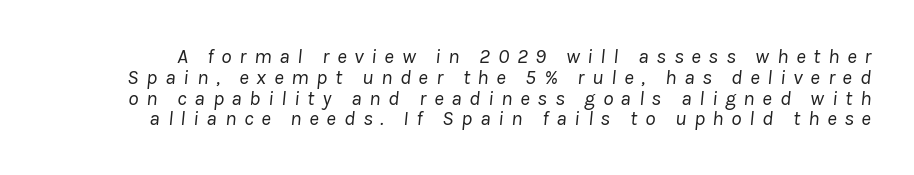
The foot of each line stays bare and open. Short note: letters widely spaced. A typesetter would call this leading minimal, almost set solid. Slant detected: the letters are inclined. Unbolded letterforms with no extra heft.
